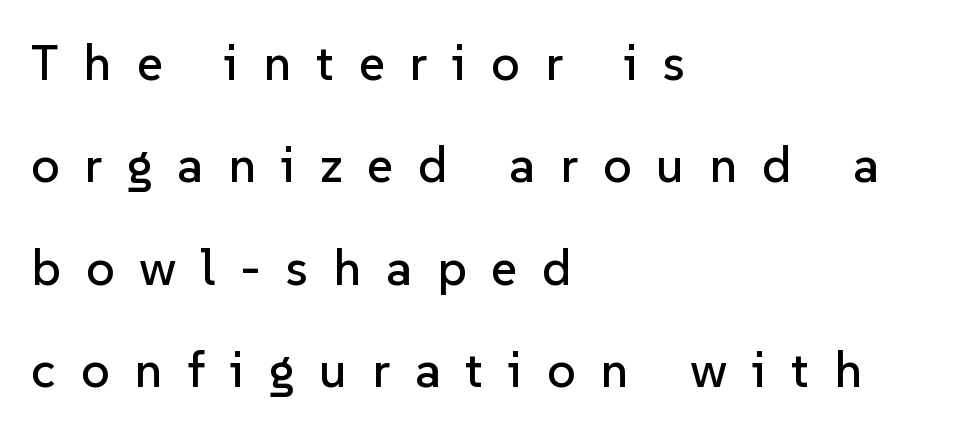
Q: Is the text italic (slanted)? A: No, it is upright.
Q: Is the typeface a serif or a sans-serif typeface? A: Sans-serif.
Q: Is the text underlined? A: No.
Q: How is the paragraph aligned? A: Left-aligned.
Q: Is the spacing between letters normal or unusually wide? A: Unusually wide.
Q: Is the spacing between lines tight, normal or loose? A: Loose.
Q: Width (condensed, normal, or wide)? A: Normal.
Q: Stroke contrast? A: Low.
Q: x-height? A: Medium.
Q: Monospaced? A: No.
